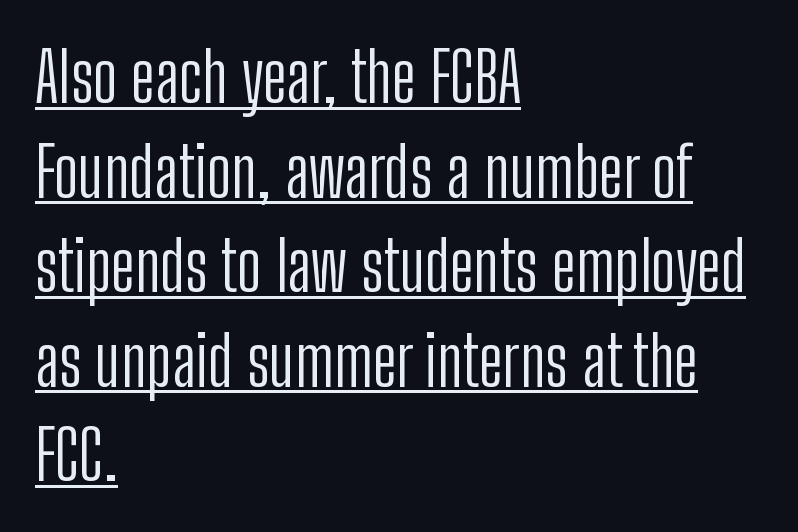
The image shows 69 px light, condensed sans-serif type, upright; set left-aligned, normal line spacing (1.37x), normal letter spacing, underlined; low stroke contrast and a medium x-height.
